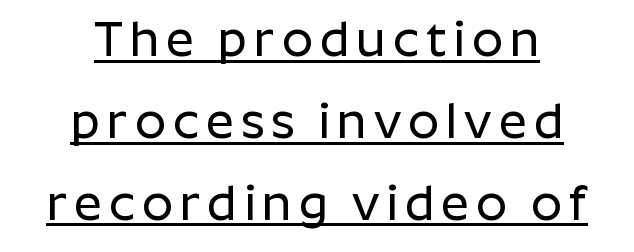
Q: Is the text italic (slanted)? A: No, it is upright.
Q: Is the typeface a serif or a sans-serif typeface? A: Sans-serif.
Q: Is the text underlined? A: Yes.
Q: How is the paragraph aligned? A: Centered.
Q: Is the spacing between lines tight, normal or loose? A: Normal.
Q: Width (condensed, normal, or wide)? A: Normal.
Q: Stroke contrast? A: Low.
Q: x-height? A: Medium.
Q: Monospaced? A: No.
